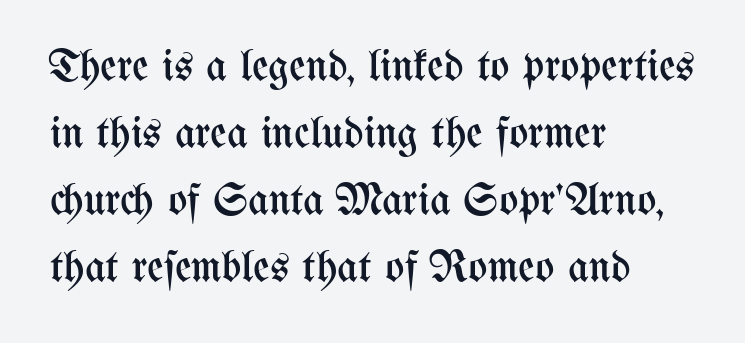
Q: Is the text bold? A: No.
Q: Is the text italic (slanted)? A: No, it is upright.
Q: Is the text underlined? A: No.
Q: How is the paragraph aligned? A: Left-aligned.
Q: Is the spacing between letters normal or unusually wide? A: Normal.
Q: Is the spacing between lines tight, normal or loose? A: Normal.
Q: Width (condensed, normal, or wide)? A: Condensed.
Q: Stroke contrast? A: Medium.
Q: x-height? A: Medium.
Q: Monospaced? A: No.
